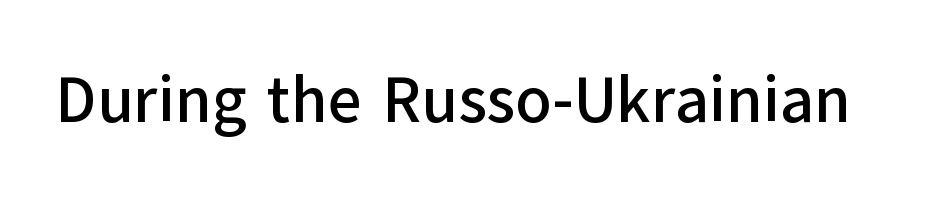
The passage shown is typed in a proportional face where columns would drift. Do the letters lean? They stand straight. Each row of text sits above clean, open space. Each word holds together tightly as a unit, with standard inter-letter gaps. This rendering employs a face without finishing strokes, i.e., a sans-serif.
